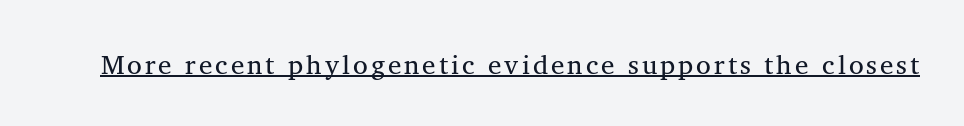
{"italic": "no", "bold": "no", "underline": "yes", "glyph_px": 27}
